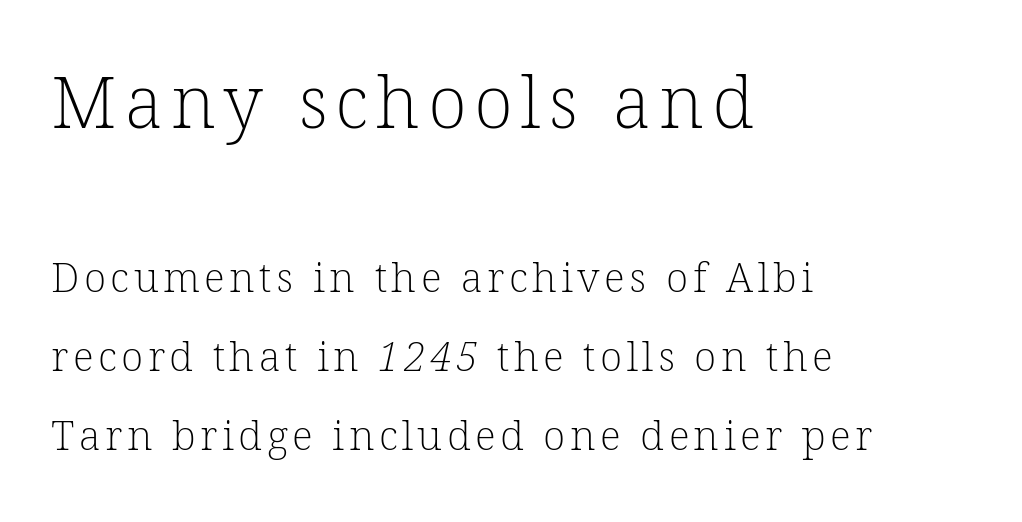
Q: Is the text bold? A: No.
Q: Is the typeface a serif or a sans-serif typeface? A: Serif.
Q: Is the text underlined? A: No.
Q: How is the paragraph aligned? A: Left-aligned.
Q: Is the spacing between lines tight, normal or loose? A: Loose.
Q: Which block of text is set in a larger size, the first (top) or the second (bottom)? A: The first (top) one.
Q: Width (condensed, normal, or wide)? A: Normal.
Q: Stroke contrast? A: Low.
Q: x-height? A: Medium.
Q: Monospaced? A: No.
